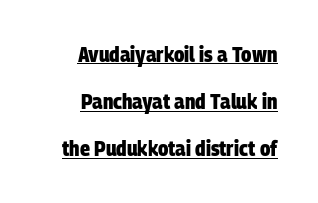
{"bold": "yes", "underline": "yes", "align": "right", "line_spacing": "loose", "line_spacing_ratio": 2.25, "letter_spacing": "normal", "letter_spacing_em": 0.0, "glyph_px": 21}
